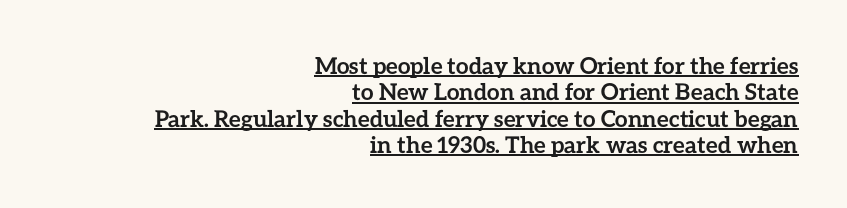
Q: Is the text bold? A: Yes.
Q: Is the text italic (slanted)? A: No, it is upright.
Q: Is the text underlined? A: Yes.
Q: How is the paragraph aligned? A: Right-aligned.
Q: Is the spacing between letters normal or unusually wide? A: Normal.
Q: Is the spacing between lines tight, normal or loose? A: Tight.
